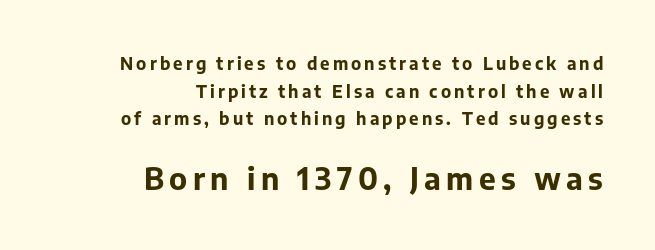
The image shows 30 px bold sans-serif type, upright; set right-aligned, normal line spacing (1.63x), not underlined; the second (bottom) block is 1.76x larger; low stroke contrast and a medium x-height.
